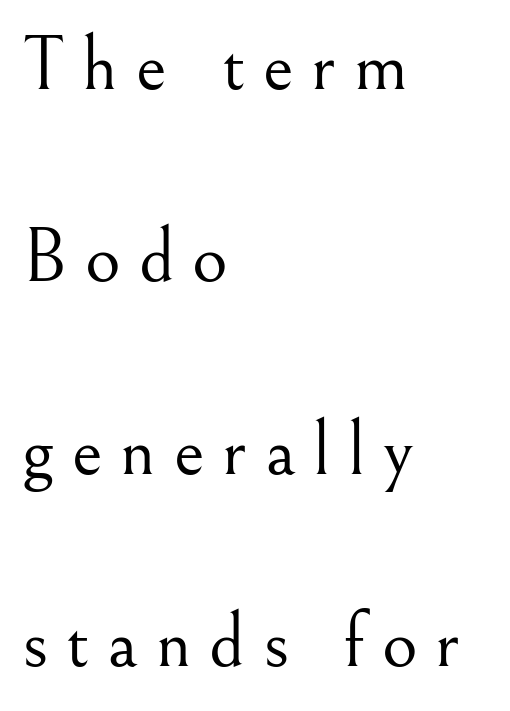
{"serif": "yes", "italic": "no", "bold": "no", "weight": "light", "width": "normal", "stroke_contrast": "medium", "x_height": "small", "monospaced": "no", "underline": "no", "align": "left", "line_spacing": "loose", "line_spacing_ratio": 2.5, "letter_spacing": "wide", "letter_spacing_em": 0.23, "glyph_px": 77}
